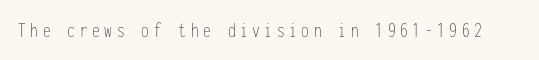
{"italic": "no", "bold": "no", "underline": "no", "letter_spacing": "wide", "letter_spacing_em": 0.21, "glyph_px": 22}
